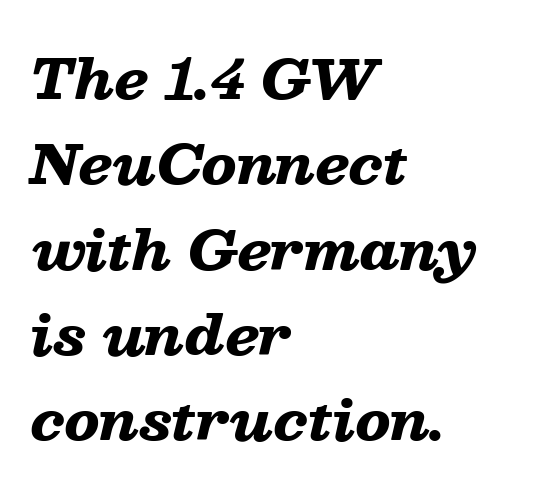
Q: Is the text bold? A: Yes.
Q: Is the text italic (slanted)? A: Yes, it leans right by about 13 degrees.
Q: Is the text underlined? A: No.
Q: How is the paragraph aligned? A: Left-aligned.
Q: Is the spacing between letters normal or unusually wide? A: Normal.
Q: Is the spacing between lines tight, normal or loose? A: Normal.
Q: Width (condensed, normal, or wide)? A: Wide.
Q: Stroke contrast? A: Low.
Q: x-height? A: Medium.
Q: Monospaced? A: No.
